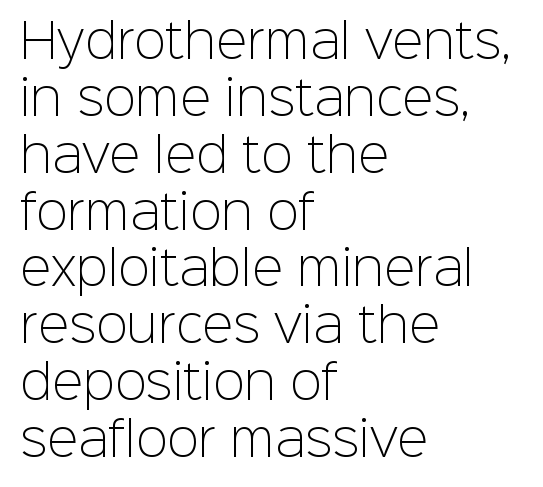
The rendering shows plain stroke endings on the letterforms — a sans-serif design. Tracking here is standard; glyphs follow each other at the usual distance. Think of a printed novel: that variable character pitch is what you see here. Each stroke keeps to a modest, everyday thickness or less.
